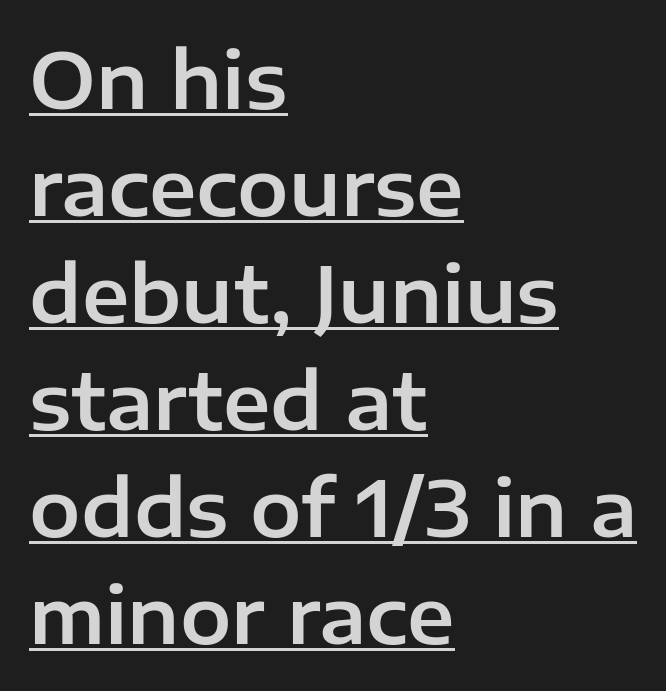
The image shows 77 px sans-serif type, upright; set left-aligned, normal line spacing (1.39x), normal letter spacing, underlined; low stroke contrast and a medium x-height.
